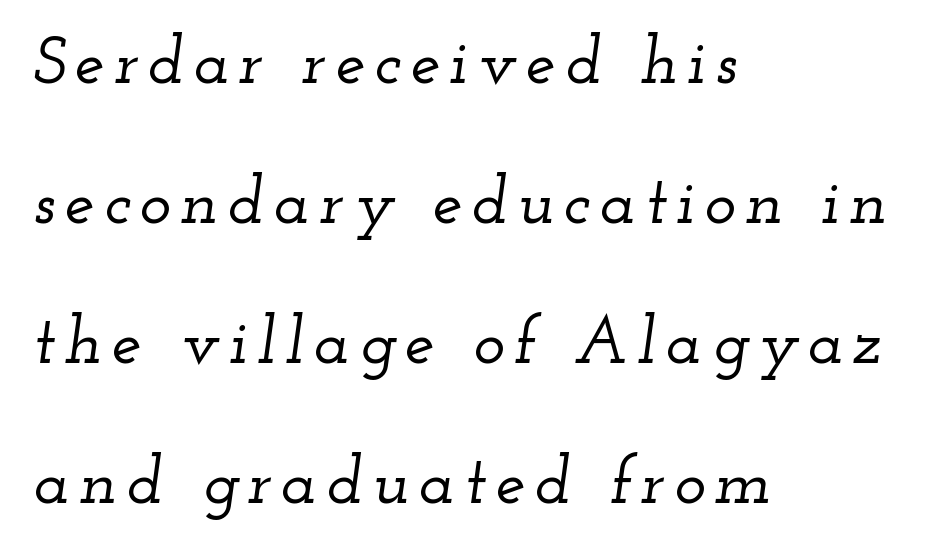
The image shows 67 px wide serif type, italic (leaning right); set left-aligned, loose line spacing (2.09x), not underlined; low stroke contrast and a small x-height.
